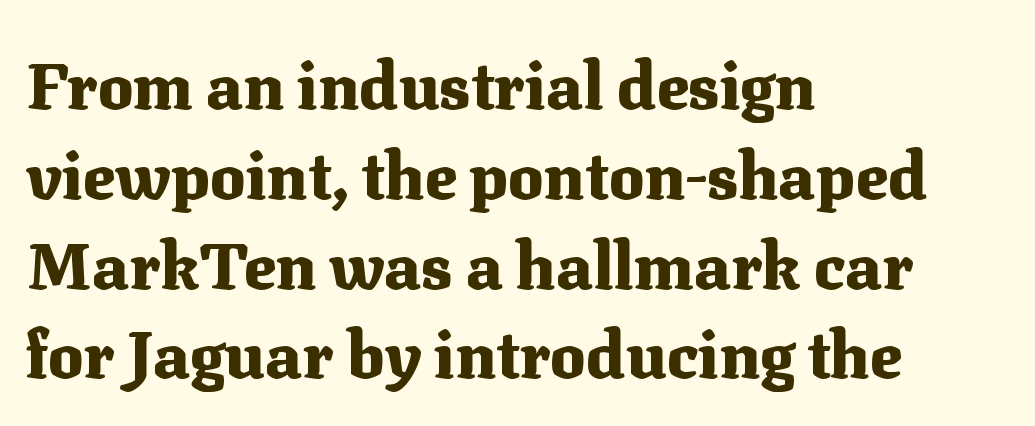
{"serif": "yes", "italic": "no", "bold": "yes", "weight": "heavy", "width": "normal", "stroke_contrast": "medium", "x_height": "medium", "monospaced": "no", "underline": "no", "align": "left", "line_spacing": "normal", "line_spacing_ratio": 1.36, "letter_spacing": "normal", "letter_spacing_em": 0.0, "glyph_px": 66}
